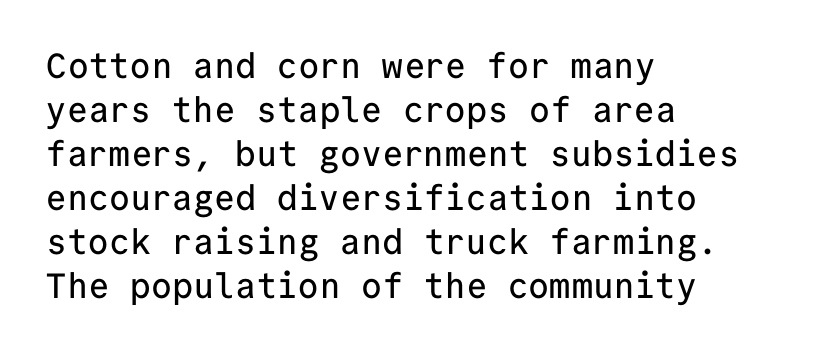
{"serif": "no", "italic": "no", "width": "normal", "stroke_contrast": "low", "x_height": "medium", "monospaced": "yes", "underline": "no", "align": "left", "line_spacing": "normal", "line_spacing_ratio": 1.26, "letter_spacing": "normal", "letter_spacing_em": 0.0, "glyph_px": 35}
